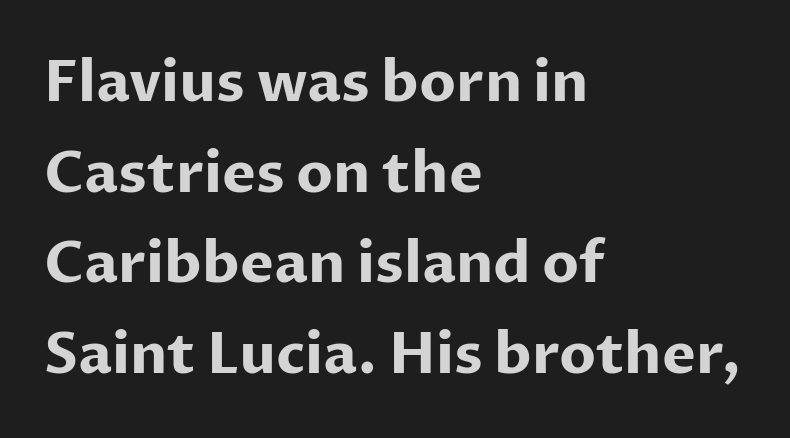
The image shows 57 px bold sans-serif type, upright; set left-aligned, normal line spacing (1.59x), normal letter spacing, not underlined; low stroke contrast and a medium x-height.
